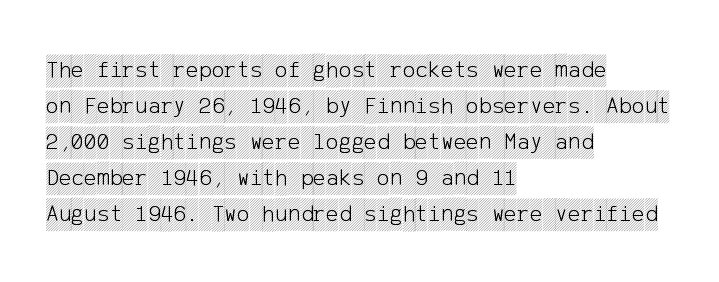
You can tell it's not italic because the verticals are truly vertical. Whoever set this chose a conventional vertical rhythm. The line texture is even and compact thanks to regular tracking. Each row of text sits above clean, open space.
